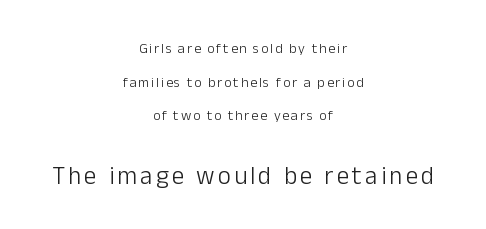
Q: Is the text bold? A: No.
Q: Is the text italic (slanted)? A: No, it is upright.
Q: Is the text underlined? A: No.
Q: How is the paragraph aligned? A: Centered.
Q: Is the spacing between lines tight, normal or loose? A: Loose.
Q: Which block of text is set in a larger size, the first (top) or the second (bottom)? A: The second (bottom) one.
